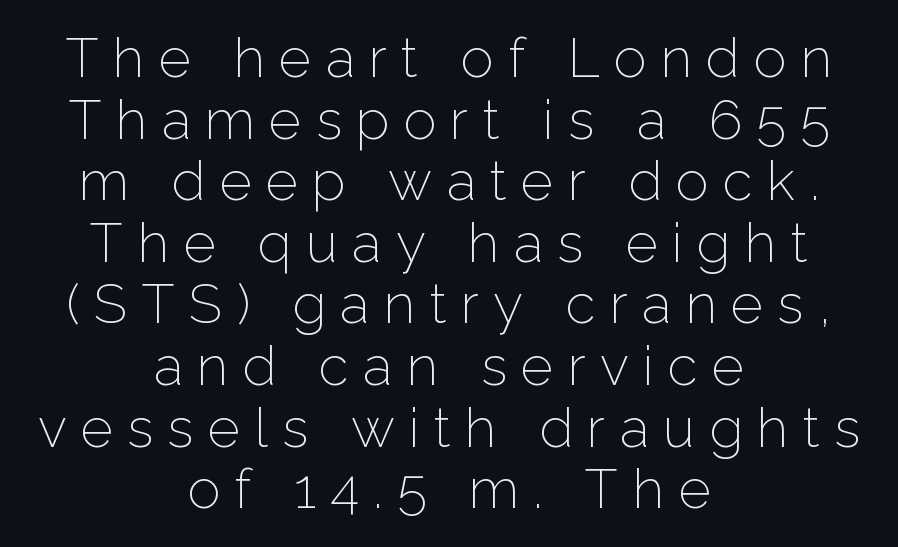
Each new line begins almost immediately beneath the previous one. Is the letter spacing exaggerated? Yes — the characters are pushed far apart. Think standard paragraph weight, or any step lighter than that. Quick note: underline off.
